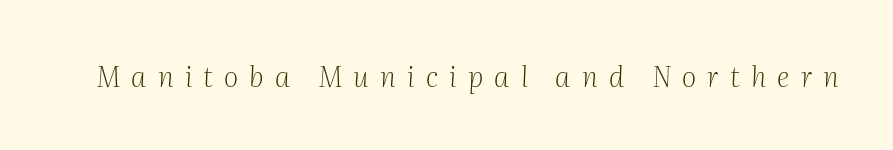
Q: Is the text bold? A: No.
Q: Is the text italic (slanted)? A: Yes, it leans right by about 2 degrees.
Q: Is the typeface a serif or a sans-serif typeface? A: Serif.
Q: Is the text underlined? A: No.
Q: Is the spacing between letters normal or unusually wide? A: Unusually wide.
Q: Width (condensed, normal, or wide)? A: Normal.
Q: Stroke contrast? A: Medium.
Q: x-height? A: Medium.
Q: Monospaced? A: No.
